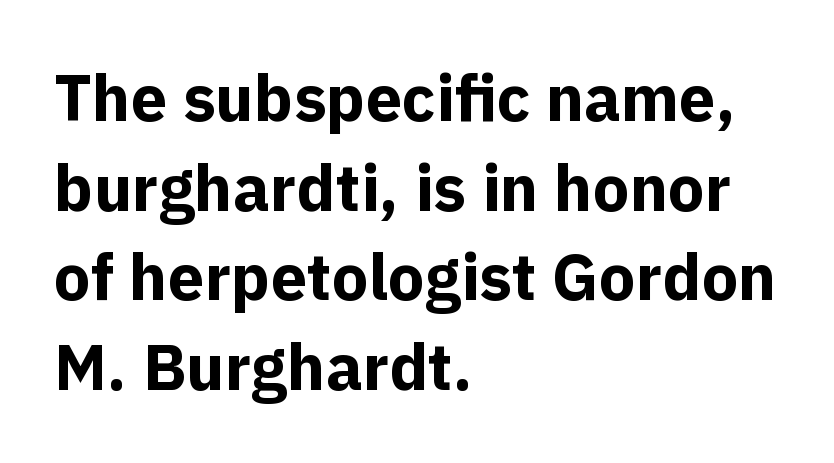
When letters stand straight like this, we call the style roman or upright. Varying glyph widths throughout — classic text-font behaviour. The specimen omits any rule beneath the text block's lines. The type is set solid horizontally, with unmodified tracking. A typesetter would label this face a sans.
